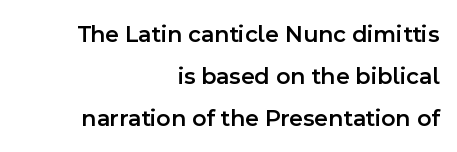
Caption: multi-line text, flush right, ragged left. Compared with an ordinary text face, these strokes are moderately heavier — a semibold. Nope, not italic — everything's standing straight. Characters follow at the spacing the type designer built in. Words float on clear page, feet unadorned.
